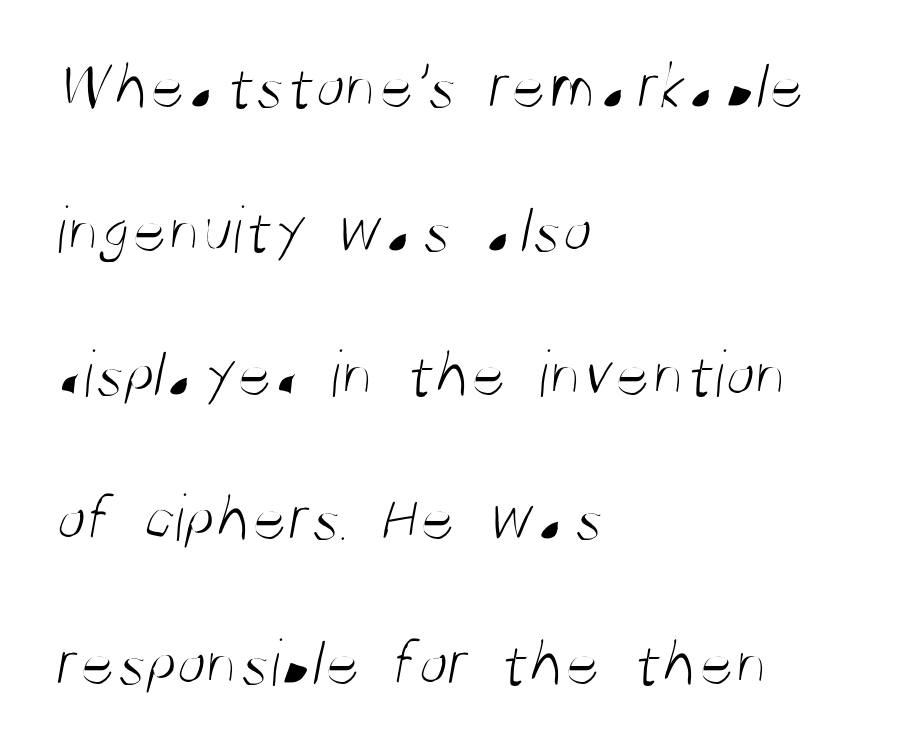
Q: Is the text bold? A: No.
Q: Is the typeface a serif or a sans-serif typeface? A: Sans-serif.
Q: Is the text underlined? A: No.
Q: How is the paragraph aligned? A: Left-aligned.
Q: Is the spacing between letters normal or unusually wide? A: Normal.
Q: Is the spacing between lines tight, normal or loose? A: Loose.
Q: Width (condensed, normal, or wide)? A: Condensed.
Q: Stroke contrast? A: Medium.
Q: x-height? A: Large.
Q: Monospaced? A: No.
